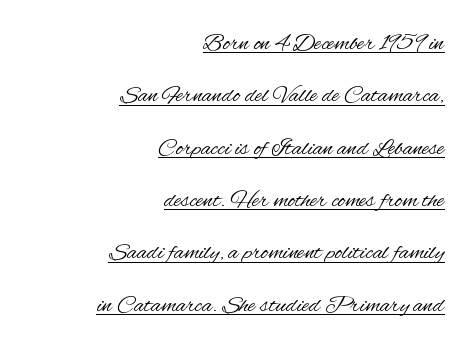
The image shows 24 px text type; set right-aligned, loose line spacing (2.18x), normal letter spacing, underlined.
